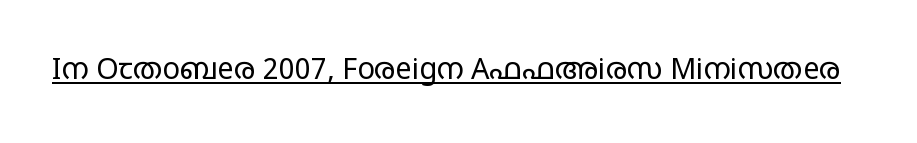
{"serif": "no", "italic": "no", "bold": "no", "weight": "regular", "width": "wide", "stroke_contrast": "low", "x_height": "large", "monospaced": "no", "underline": "yes", "letter_spacing": "normal", "letter_spacing_em": 0.0, "glyph_px": 29}
